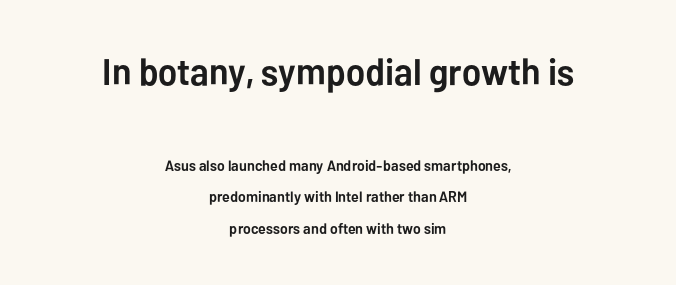
The passage shown is typeset with a sans-serif family. The words here are not underlined. Scale decreases going downward across the two blocks. Between one letter and the next there's only the usual sliver of space. On the weight axis this lands at bold, roughly 700. The lines in this sample share a center point and differ in where they start and stop.
